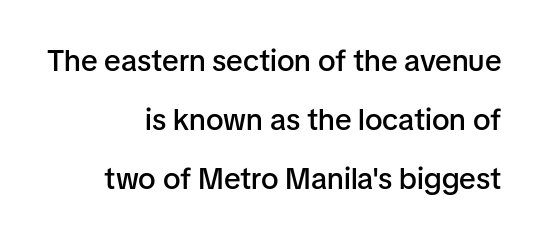
Q: Is the text bold? A: Semi-bold.
Q: Is the text italic (slanted)? A: No, it is upright.
Q: Is the typeface a serif or a sans-serif typeface? A: Sans-serif.
Q: Is the text underlined? A: No.
Q: How is the paragraph aligned? A: Right-aligned.
Q: Is the spacing between letters normal or unusually wide? A: Normal.
Q: Is the spacing between lines tight, normal or loose? A: Loose.
Q: Width (condensed, normal, or wide)? A: Normal.
Q: Stroke contrast? A: Low.
Q: x-height? A: Medium.
Q: Monospaced? A: No.
